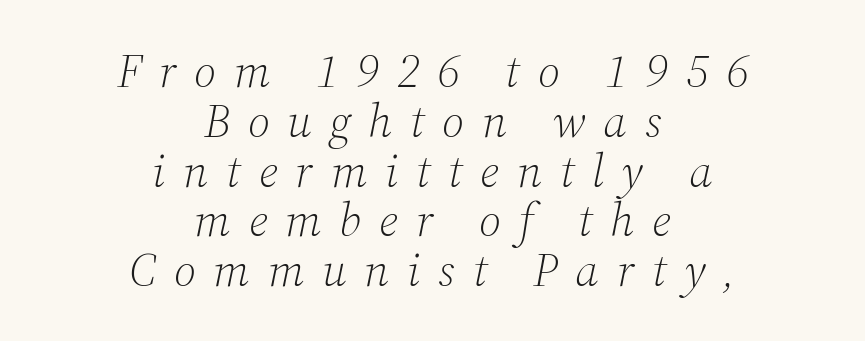
{"serif": "yes", "italic": "yes", "lean": "right", "slant_degrees": 12, "bold": "no", "weight": "light", "width": "normal", "stroke_contrast": "medium", "x_height": "medium", "monospaced": "no", "underline": "no", "align": "center", "line_spacing": "tight", "line_spacing_ratio": 1.06, "letter_spacing": "wide", "letter_spacing_em": 0.38, "glyph_px": 47}
